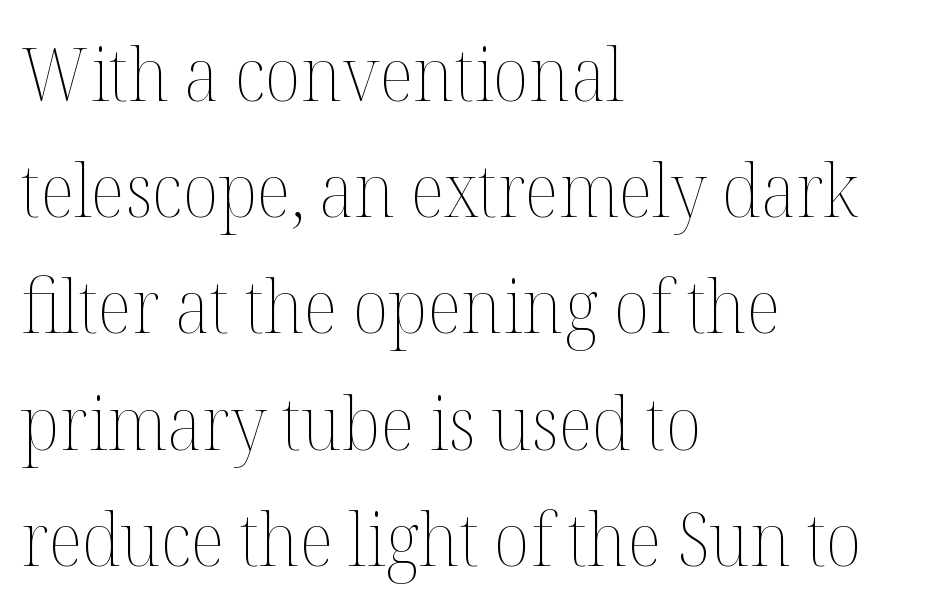
Q: Is the text bold? A: No.
Q: Is the text italic (slanted)? A: No, it is upright.
Q: Is the text underlined? A: No.
Q: How is the paragraph aligned? A: Left-aligned.
Q: Is the spacing between letters normal or unusually wide? A: Normal.
Q: Is the spacing between lines tight, normal or loose? A: Normal.
Q: Width (condensed, normal, or wide)? A: Normal.
Q: Stroke contrast? A: Medium.
Q: x-height? A: Medium.
Q: Monospaced? A: No.
